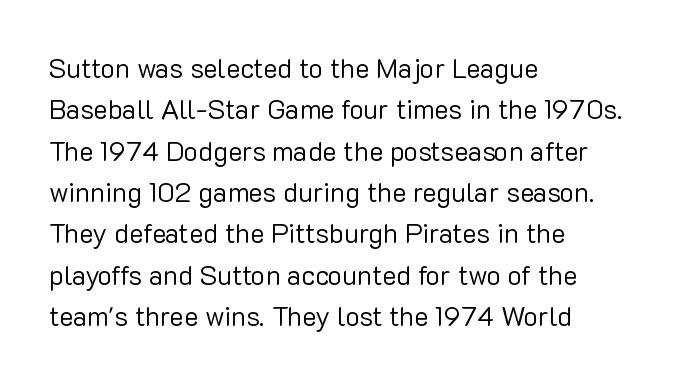
{"italic": "no", "bold": "no", "underline": "no", "align": "left", "line_spacing": "normal", "line_spacing_ratio": 1.53, "letter_spacing": "normal", "letter_spacing_em": 0.0, "glyph_px": 27}
